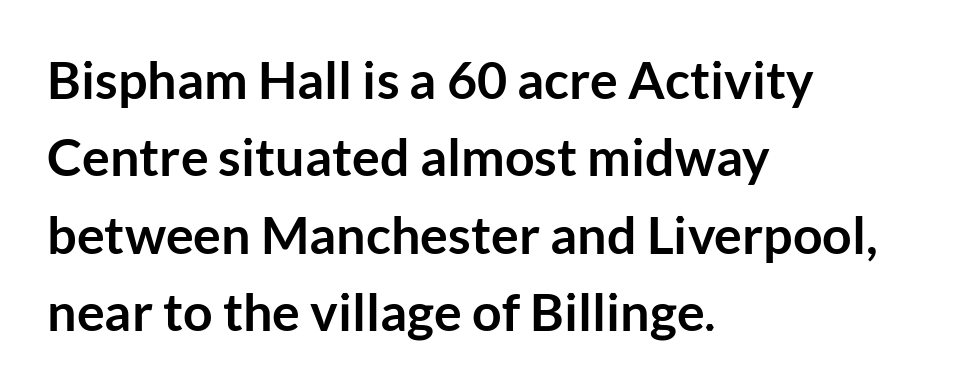
Q: Is the text bold? A: Yes.
Q: Is the text italic (slanted)? A: No, it is upright.
Q: Is the typeface a serif or a sans-serif typeface? A: Sans-serif.
Q: Is the text underlined? A: No.
Q: How is the paragraph aligned? A: Left-aligned.
Q: Is the spacing between letters normal or unusually wide? A: Normal.
Q: Is the spacing between lines tight, normal or loose? A: Normal.
Q: Width (condensed, normal, or wide)? A: Normal.
Q: Stroke contrast? A: Low.
Q: x-height? A: Medium.
Q: Monospaced? A: No.
